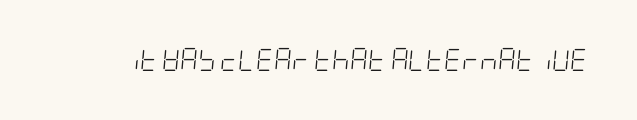
{"italic": "yes", "lean": "right", "slant_degrees": 5, "bold": "no", "underline": "no", "letter_spacing": "normal", "letter_spacing_em": 0.0, "glyph_px": 22}
